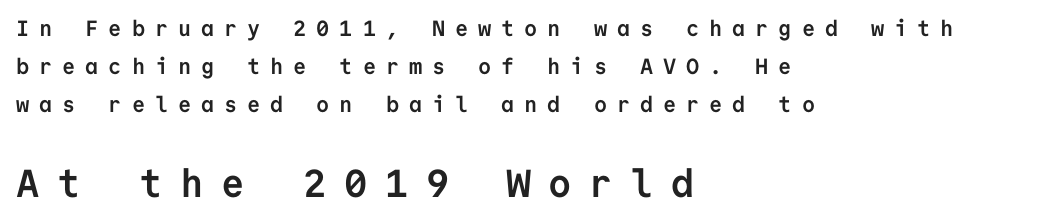
{"serif": "no", "italic": "no", "bold": "yes", "weight": "semibold", "width": "normal", "stroke_contrast": "low", "x_height": "medium", "monospaced": "yes", "underline": "no", "align": "left", "line_spacing_ratio": 1.72, "letter_spacing": "wide", "letter_spacing_em": 0.45, "larger_block": "second", "size_ratio": 1.77, "glyph_px": 39}
